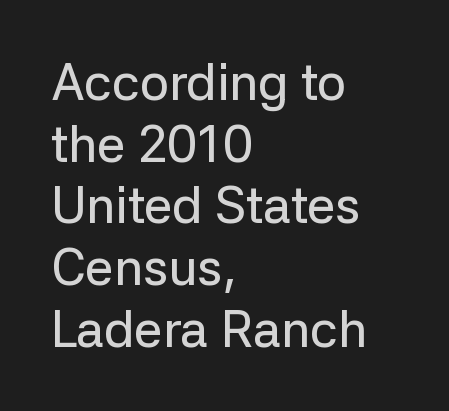
{"serif": "no", "italic": "no", "width": "normal", "stroke_contrast": "low", "x_height": "medium", "monospaced": "no", "underline": "no", "align": "left", "line_spacing_ratio": 1.21, "letter_spacing": "normal", "letter_spacing_em": 0.0, "glyph_px": 51}
